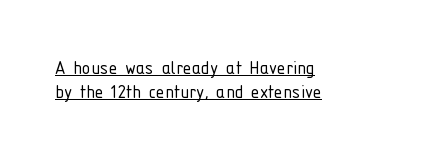
The image shows 22 px text type, upright; set left-aligned, tight line spacing (1.07x), normal letter spacing, underlined.
